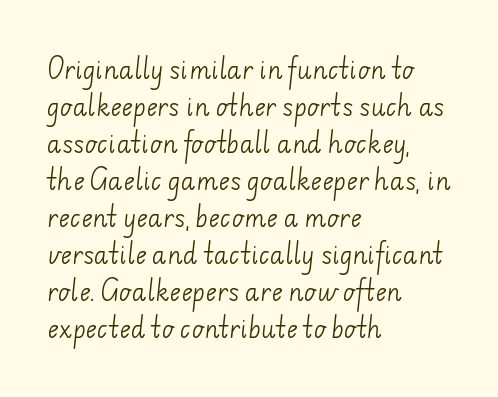
Glance below the letters and you will spot only blank space. The weight tops out at a normal text grade. Caption: standard tracking, unaltered. Short and long lines alike share a common starting point at left.
